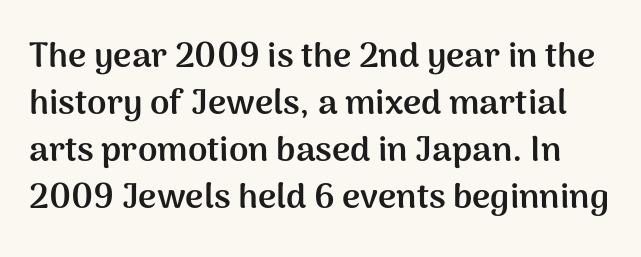
{"serif": "no", "italic": "no", "bold": "yes", "weight": "semibold", "width": "normal", "stroke_contrast": "medium", "x_height": "medium", "monospaced": "no", "underline": "no", "line_spacing": "normal", "line_spacing_ratio": 1.34, "letter_spacing": "normal", "letter_spacing_em": 0.0, "glyph_px": 35}
